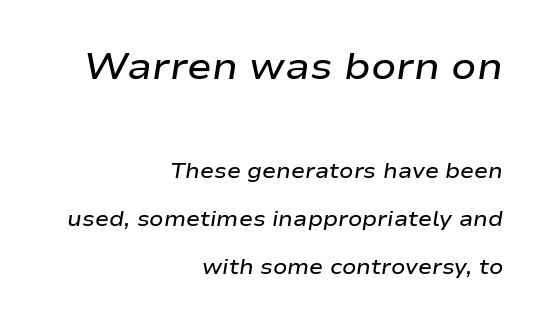
The image shows 37 px semibold, wide type, italic (leaning right); set right-aligned, loose line spacing (2.3x), normal letter spacing, not underlined; the first (top) block is 1.76x larger; low stroke contrast and a medium x-height.
